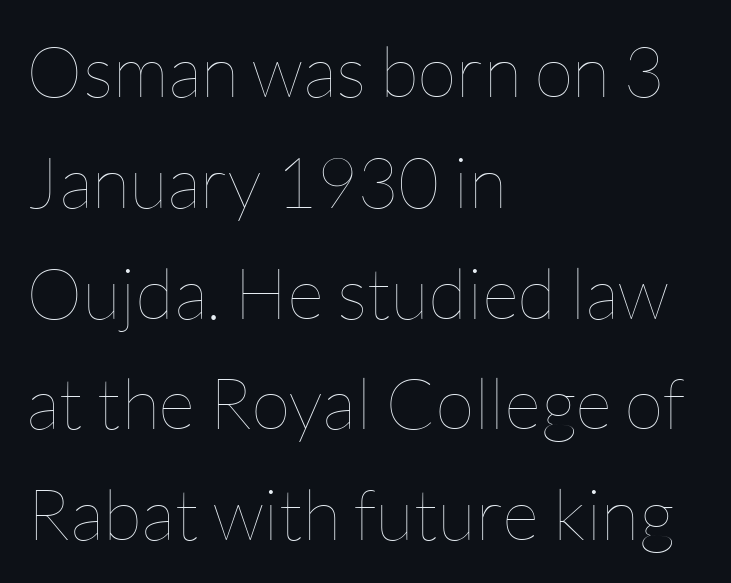
{"italic": "no", "bold": "no", "weight": "thin", "width": "normal", "stroke_contrast": "low", "x_height": "medium", "monospaced": "no", "underline": "no", "align": "left", "line_spacing": "normal", "line_spacing_ratio": 1.56, "letter_spacing": "normal", "letter_spacing_em": 0.0, "glyph_px": 71}
